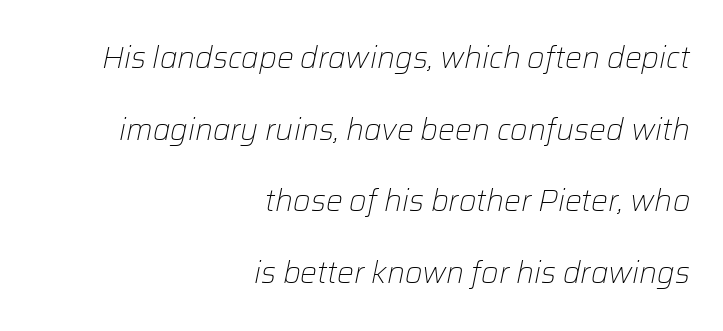
The space between consecutive lines is lavish. Is the type heavy? It reads as light-to-regular instead. Compared with typical body copy, the letter spacing here is the same. The font's italic variant was chosen for this text. Think of a printed novel: that variable character pitch is what you see here. These lines are set flush right with a ragged left edge.
